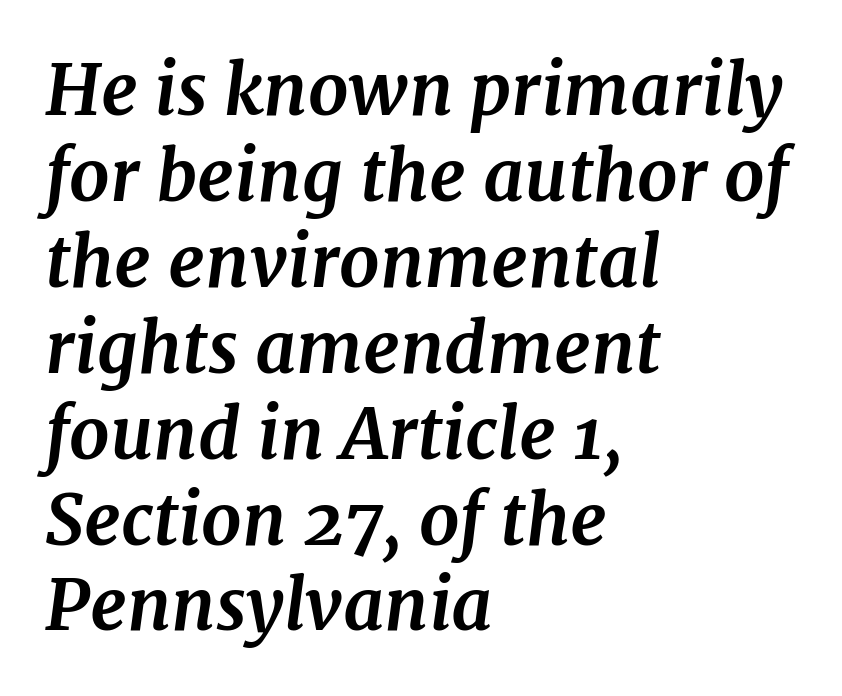
The image shows 71 px bold serif type, italic (leaning right); set left-aligned, line spacing 1.21x, normal letter spacing, not underlined; medium stroke contrast and a medium x-height.
